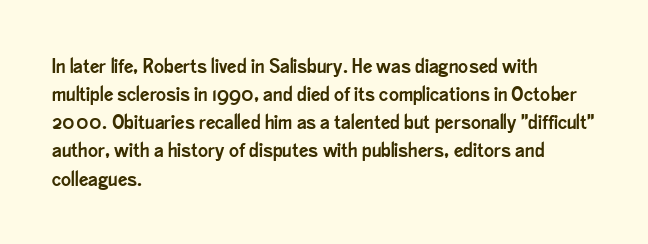
Teacher's note: observe the even left margin — that is flush-left alignment. No italicization has been applied; the sample stays upright. Clear beneath every line of the passage. Honestly, the letter spacing is just normal — you wouldn't notice it. A typesetter would call this leading conventional body-copy spacing.
